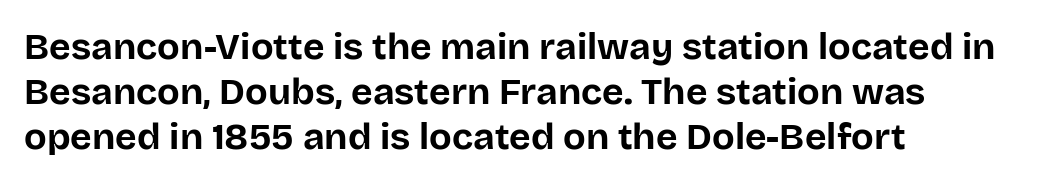
The image shows 37 px bold sans-serif type, upright; set left-aligned, line spacing 1.21x, normal letter spacing, not underlined; low stroke contrast and a large x-height.
